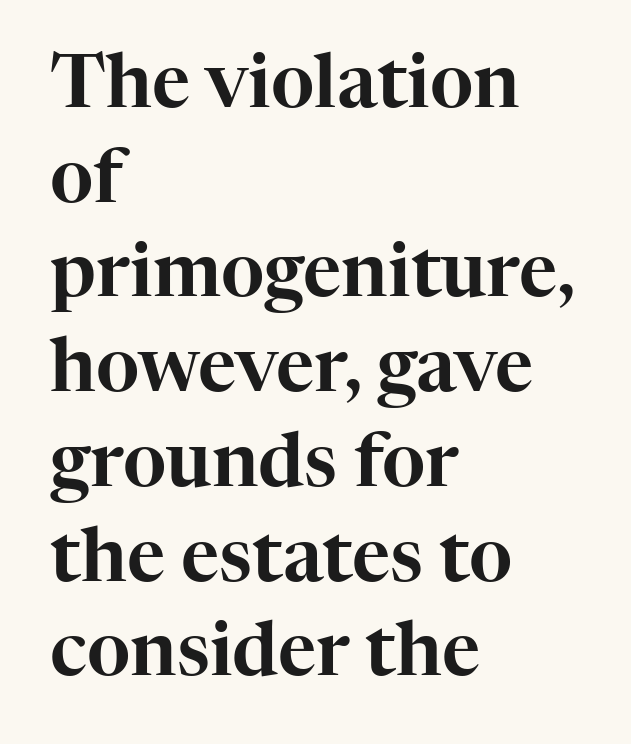
Q: Is the text italic (slanted)? A: No, it is upright.
Q: Is the typeface a serif or a sans-serif typeface? A: Serif.
Q: Is the text underlined? A: No.
Q: How is the paragraph aligned? A: Left-aligned.
Q: Is the spacing between letters normal or unusually wide? A: Normal.
Q: Is the spacing between lines tight, normal or loose? A: Normal.
Q: Width (condensed, normal, or wide)? A: Normal.
Q: Stroke contrast? A: High.
Q: x-height? A: Medium.
Q: Monospaced? A: No.
